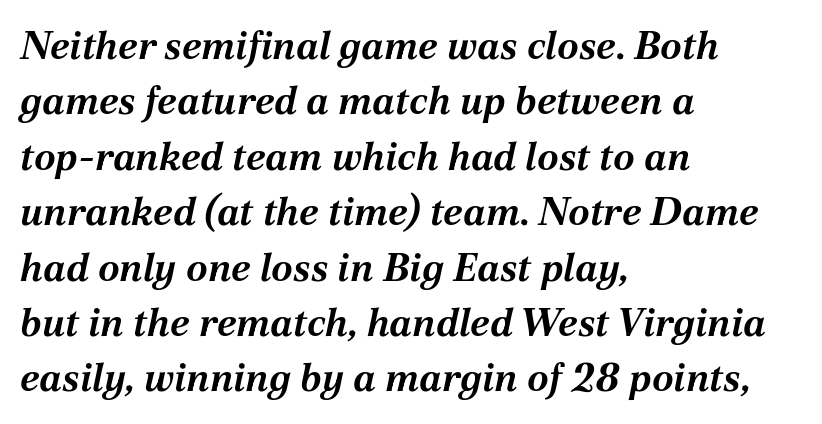
Is this a fixed-width face? No — the glyphs have proportional, varying widths. The area under the type is left untouched. Layout note: lines flush left. The tracking reads as untouched default to a designer's eye. The font is running at its bold setting. The letters are slanted; this is an italic face.
